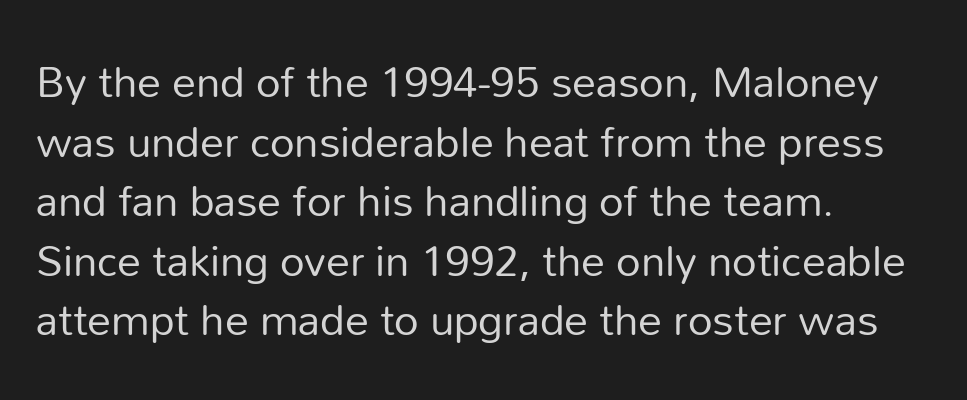
Q: Is the text bold? A: No.
Q: Is the text italic (slanted)? A: No, it is upright.
Q: Is the typeface a serif or a sans-serif typeface? A: Sans-serif.
Q: Is the text underlined? A: No.
Q: How is the paragraph aligned? A: Left-aligned.
Q: Is the spacing between letters normal or unusually wide? A: Normal.
Q: Width (condensed, normal, or wide)? A: Normal.
Q: Stroke contrast? A: Low.
Q: x-height? A: Medium.
Q: Monospaced? A: No.
